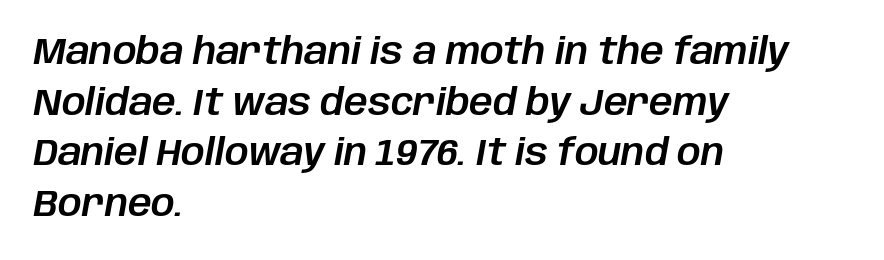
This block has exactly the height ordinary leading produces. Anything drawn beneath the words? Only blank space. The axis of the letterforms is tilted away from vertical. The line texture is even and compact thanks to regular tracking.
